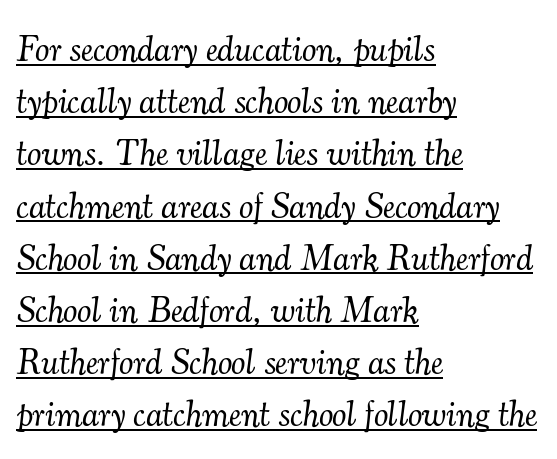
{"serif": "yes", "italic": "yes", "lean": "right", "slant_degrees": 7, "bold": "no", "weight": "light", "width": "normal", "stroke_contrast": "medium", "x_height": "small", "monospaced": "no", "underline": "yes", "align": "left", "line_spacing": "normal", "line_spacing_ratio": 1.45, "letter_spacing": "normal", "letter_spacing_em": 0.0, "glyph_px": 36}
